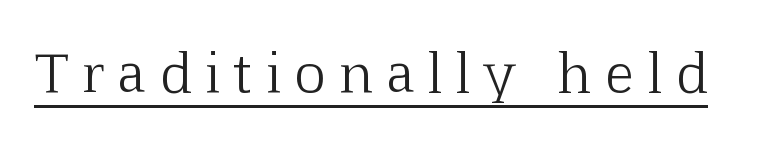
Q: Is the text bold? A: No.
Q: Is the text italic (slanted)? A: No, it is upright.
Q: Is the typeface a serif or a sans-serif typeface? A: Serif.
Q: Is the text underlined? A: Yes.
Q: Is the spacing between letters normal or unusually wide? A: Unusually wide.
Q: Width (condensed, normal, or wide)? A: Normal.
Q: Stroke contrast? A: Low.
Q: x-height? A: Medium.
Q: Monospaced? A: No.
